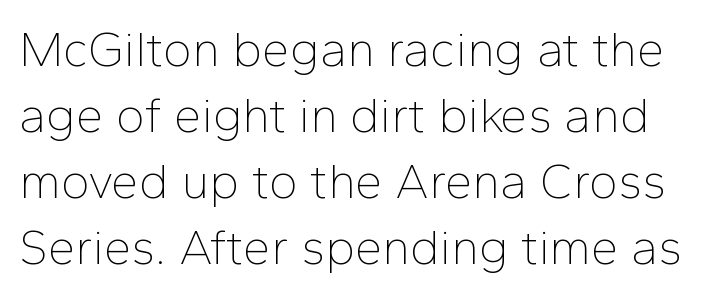
{"serif": "no", "italic": "no", "bold": "no", "weight": "thin", "width": "normal", "stroke_contrast": "low", "x_height": "medium", "monospaced": "no", "underline": "no", "line_spacing": "normal", "line_spacing_ratio": 1.35, "letter_spacing": "normal", "letter_spacing_em": 0.0, "glyph_px": 49}
